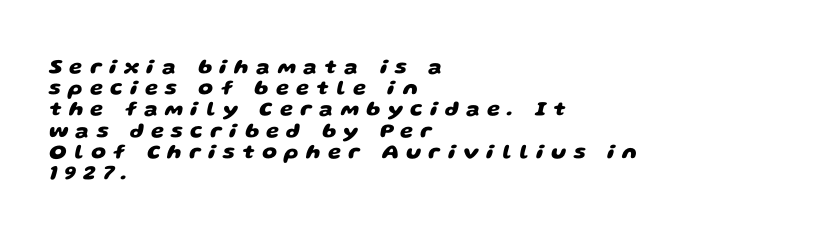
{"bold": "yes", "underline": "no", "align": "left", "line_spacing": "tight", "line_spacing_ratio": 1.01, "letter_spacing": "wide", "letter_spacing_em": 0.35, "glyph_px": 21}
